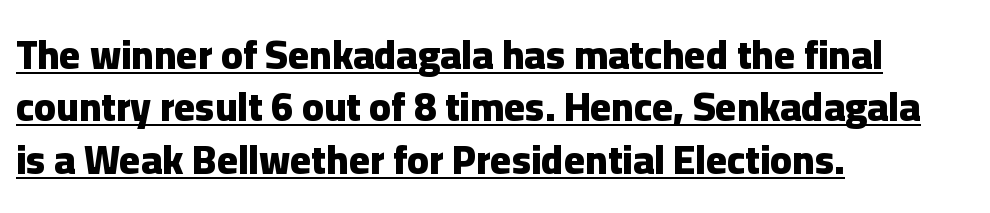
What's the leading like? Ordinary, nothing unusual. This rendering uses left alignment, leaving the right contour irregular. Proportional: the letters do not fall into vertical columns. No extra tracking has been applied to these lines. In terms of posture, this sample is upright. Caption: bold face, heavy strokes.
